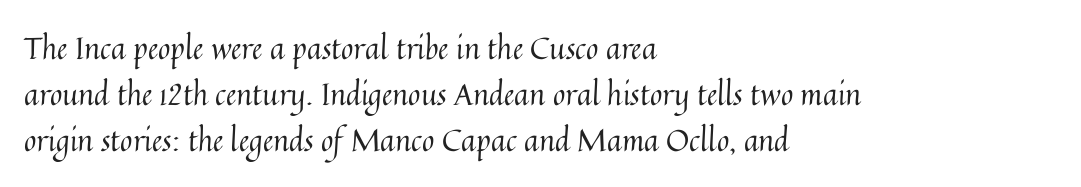
Honestly, the letter spacing is just normal — you wouldn't notice it. On a weight scale, this lands at 450 or below. Note the varied advance widths — an 'i' is clearly narrower than an 'm'. The passage is arranged the way most books set body copy — flush left. Rule under the text: the space is simply empty.
